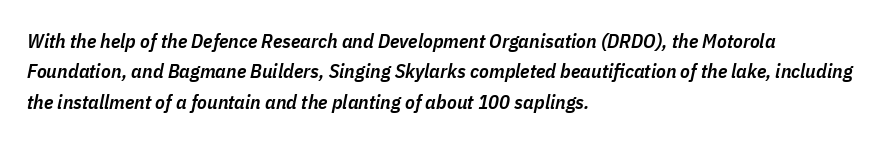
The vertical gap from one line to the next is medium. Italic: yes, the glyphs are oblique. The space directly below the letters is spotless. The text block is weighted toward the left margin, trailing off unevenly rightward. Characters follow at the spacing the type designer built in. I'd describe the lettering as semibold — firm but not a full bold.
